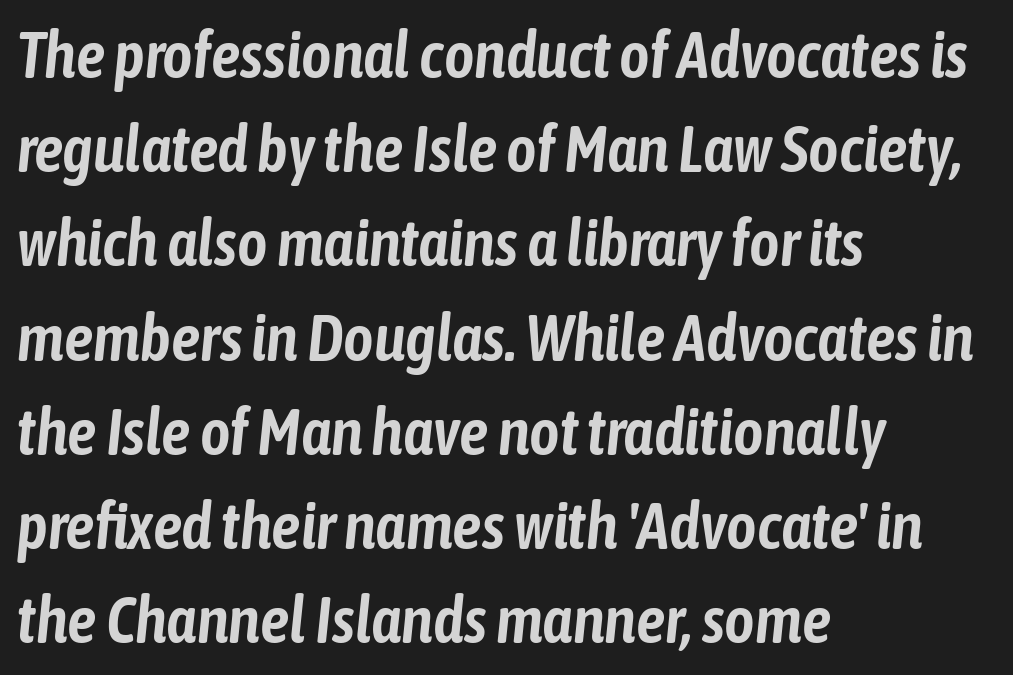
Q: Is the text italic (slanted)? A: Yes, it leans right by about 6 degrees.
Q: Is the text underlined? A: No.
Q: How is the paragraph aligned? A: Left-aligned.
Q: Is the spacing between letters normal or unusually wide? A: Normal.
Q: Is the spacing between lines tight, normal or loose? A: Normal.
Q: Width (condensed, normal, or wide)? A: Condensed.
Q: Stroke contrast? A: Low.
Q: x-height? A: Medium.
Q: Monospaced? A: No.
